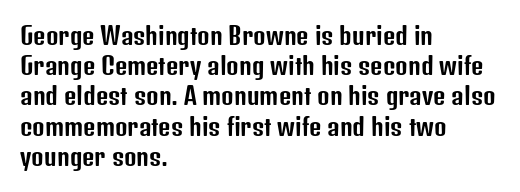
The image shows 24 px text type, upright; set left-aligned, normal line spacing (1.26x), normal letter spacing, not underlined.
